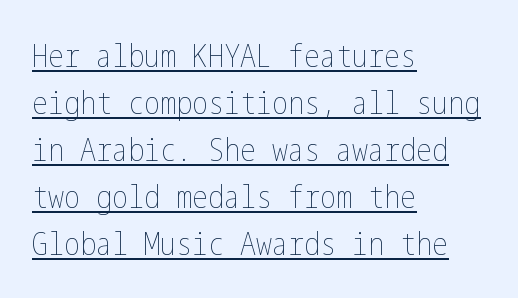
The image shows 32 px thin, condensed type, upright; set left-aligned, normal line spacing (1.47x), normal letter spacing, underlined; low stroke contrast and a medium x-height.
